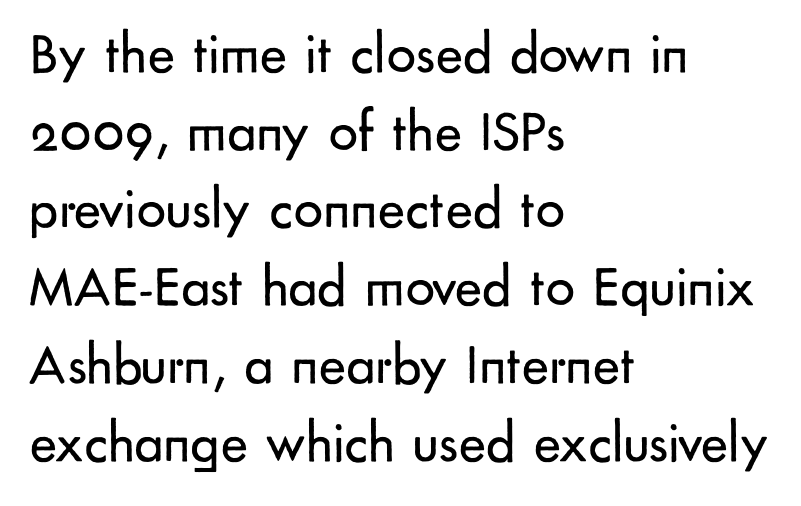
This is roman type, the default non-slanted kind. Reading down the column, the eye jumps a familiar distance to each next line. The compositor pushed each line to the left boundary. This rendering employs a face without finishing strokes, i.e., a sans-serif. Counters stay open thanks to moderate or lighter strokes.
